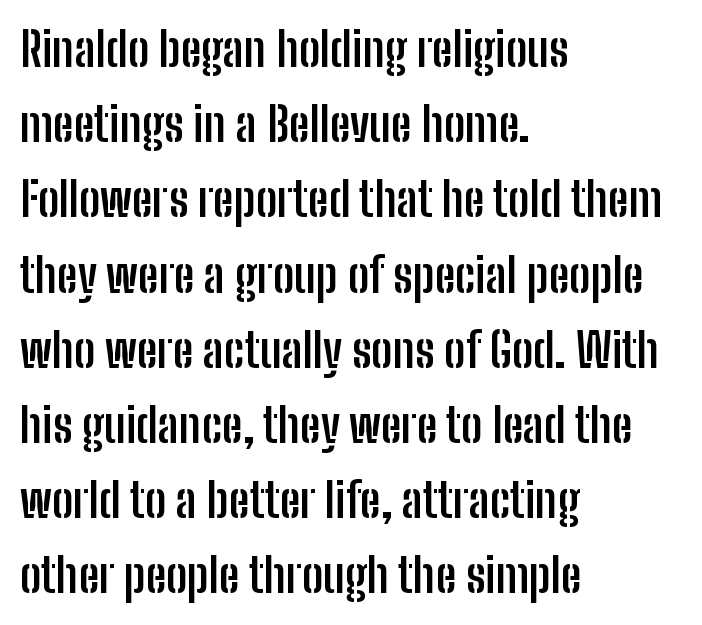
Q: Is the text bold? A: Yes.
Q: Is the text italic (slanted)? A: No, it is upright.
Q: Is the typeface a serif or a sans-serif typeface? A: Sans-serif.
Q: Is the text underlined? A: No.
Q: How is the paragraph aligned? A: Left-aligned.
Q: Is the spacing between letters normal or unusually wide? A: Normal.
Q: Is the spacing between lines tight, normal or loose? A: Normal.
Q: Width (condensed, normal, or wide)? A: Condensed.
Q: Stroke contrast? A: Low.
Q: x-height? A: Medium.
Q: Monospaced? A: No.
